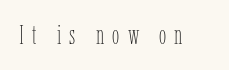
{"italic": "no", "bold": "no", "underline": "no", "letter_spacing": "wide", "letter_spacing_em": 0.32, "glyph_px": 26}
